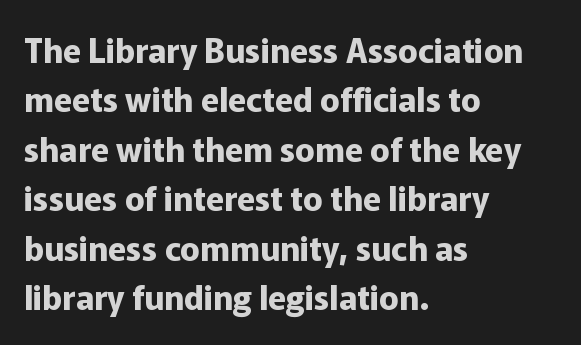
Q: Is the text bold? A: Yes.
Q: Is the text italic (slanted)? A: No, it is upright.
Q: Is the typeface a serif or a sans-serif typeface? A: Sans-serif.
Q: Is the text underlined? A: No.
Q: How is the paragraph aligned? A: Left-aligned.
Q: Is the spacing between letters normal or unusually wide? A: Normal.
Q: Is the spacing between lines tight, normal or loose? A: Normal.
Q: Width (condensed, normal, or wide)? A: Normal.
Q: Stroke contrast? A: Low.
Q: x-height? A: Medium.
Q: Monospaced? A: No.
